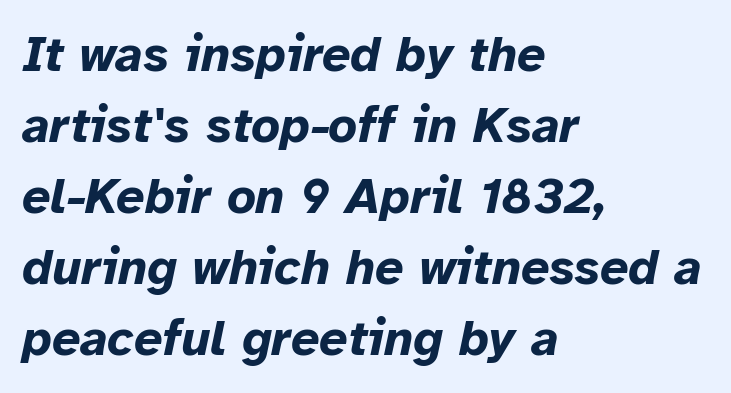
Beneath every word, the page is bare. Italic: yes, the glyphs are oblique. Character widths vary here, with narrow letters taking less room than wide ones. Whoever set this chose a conventional vertical rhythm. Look at the stroke-to-counter ratio: heavy, a bold. Horizontal alignment here is leftward, the default for most running prose.
